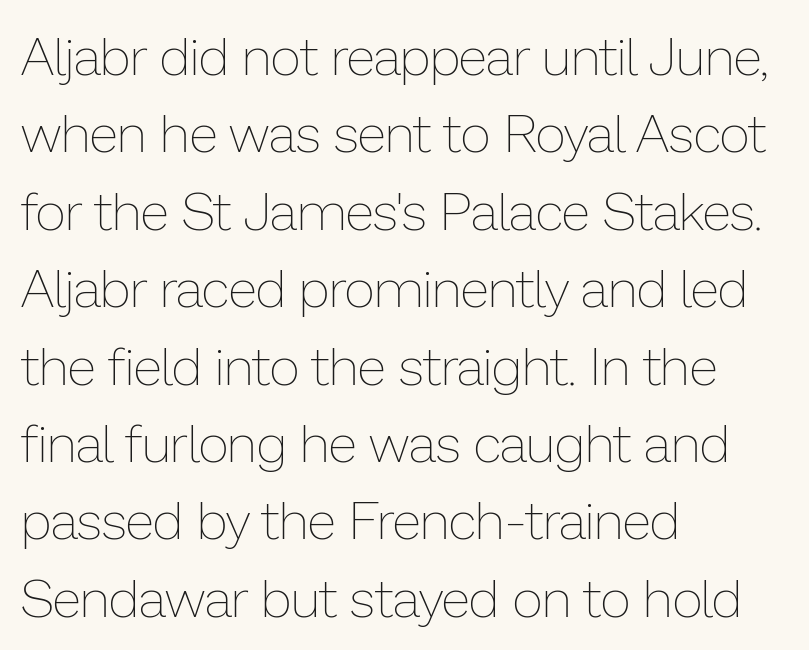
Q: Is the text bold? A: No.
Q: Is the text italic (slanted)? A: No, it is upright.
Q: Is the text underlined? A: No.
Q: How is the paragraph aligned? A: Left-aligned.
Q: Is the spacing between letters normal or unusually wide? A: Normal.
Q: Is the spacing between lines tight, normal or loose? A: Normal.
Q: Width (condensed, normal, or wide)? A: Normal.
Q: Stroke contrast? A: Low.
Q: x-height? A: Medium.
Q: Monospaced? A: No.
